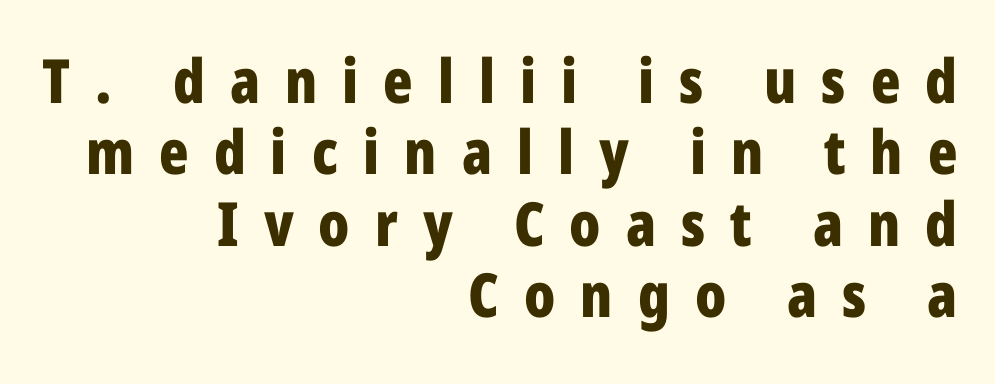
The image shows 61 px bold, condensed sans-serif type, upright; set right-aligned, line spacing 1.17x, unusually wide letter spacing (+0.41 em), not underlined; low stroke contrast and a medium x-height.
